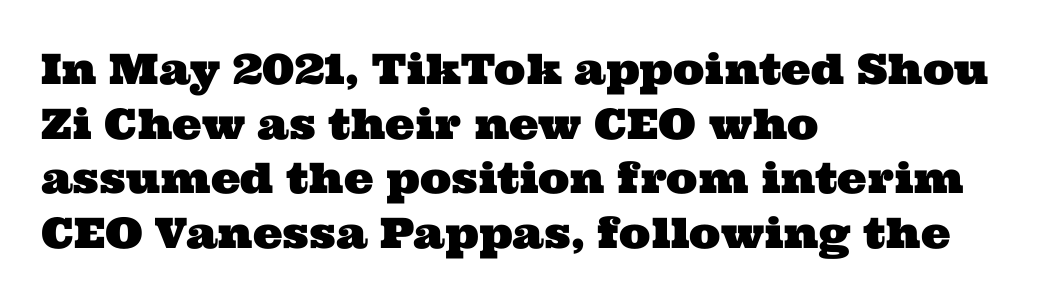
Honestly, the row spacing looks completely unremarkable. The rendering uses natural spacing where letterforms have individual widths. The passage shown is typeset with a serif family. The words here are not underlined.
